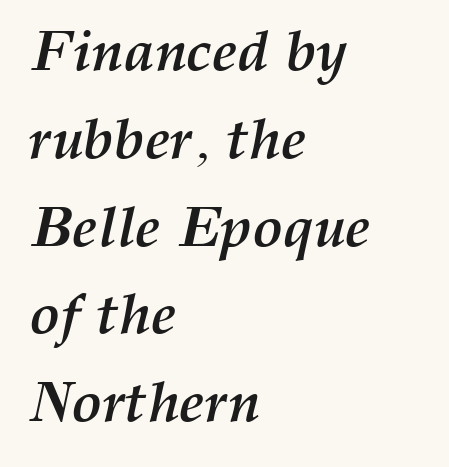
Does the weight exceed regular? Yes, all the way to bold. Horizontal alignment here is leftward, the default for most running prose. The face used here is proportionally spaced, like ordinary book or web type. Glyph-to-glyph distance matches everyday printed text. Decoration check: the copy has no underline.
